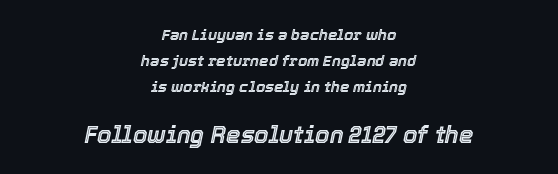
{"italic": "yes", "lean": "right", "slant_degrees": 12, "underline": "no", "align": "center", "line_spacing_ratio": 1.72, "letter_spacing": "normal", "letter_spacing_em": 0.0, "larger_block": "second", "size_ratio": 1.53, "glyph_px": 23}
